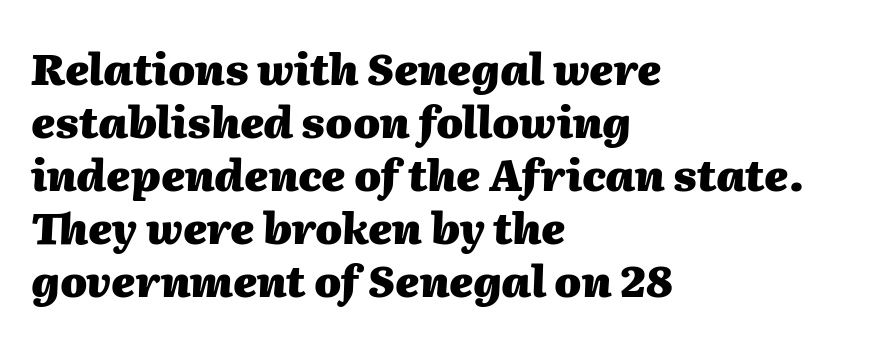
Chunky letters — that's bold for sure. Is this a fixed-width face? No — the glyphs have proportional, varying widths. Observe the ordinary spacing: letters are neighbours, not strangers. Is the block centered? No — it sits flush against the left margin. Any mark beneath the type? The region is blank.
